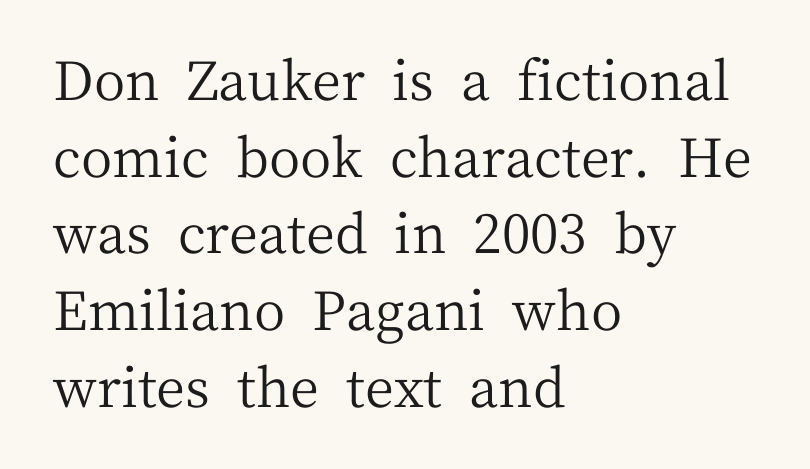
Q: Is the text bold? A: No.
Q: Is the text italic (slanted)? A: No, it is upright.
Q: Is the typeface a serif or a sans-serif typeface? A: Serif.
Q: Is the text underlined? A: No.
Q: How is the paragraph aligned? A: Left-aligned.
Q: Is the spacing between letters normal or unusually wide? A: Normal.
Q: Is the spacing between lines tight, normal or loose? A: Normal.
Q: Width (condensed, normal, or wide)? A: Normal.
Q: Stroke contrast? A: Medium.
Q: x-height? A: Medium.
Q: Monospaced? A: No.
